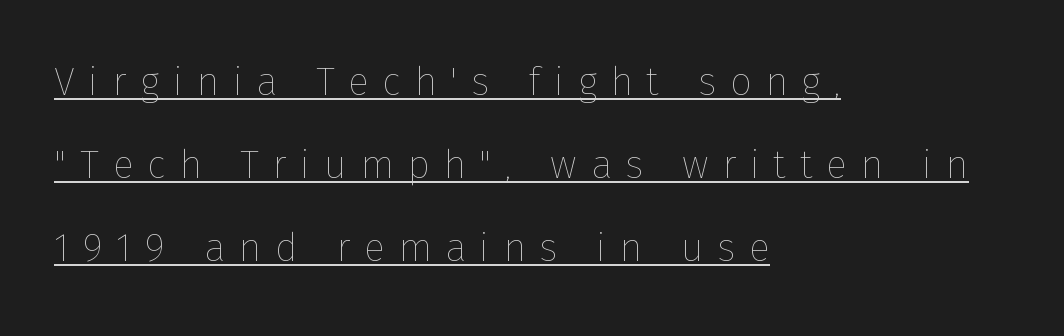
Q: Is the text bold? A: No.
Q: Is the text italic (slanted)? A: No, it is upright.
Q: Is the text underlined? A: Yes.
Q: How is the paragraph aligned? A: Left-aligned.
Q: Is the spacing between letters normal or unusually wide? A: Unusually wide.
Q: Is the spacing between lines tight, normal or loose? A: Loose.
Q: Width (condensed, normal, or wide)? A: Normal.
Q: Stroke contrast? A: Low.
Q: x-height? A: Medium.
Q: Monospaced? A: No.
